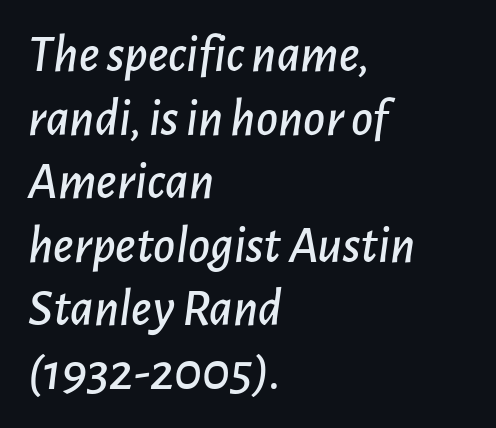
Q: Is the text italic (slanted)? A: Yes, it leans right by about 7 degrees.
Q: Is the text underlined? A: No.
Q: How is the paragraph aligned? A: Left-aligned.
Q: Is the spacing between letters normal or unusually wide? A: Normal.
Q: Width (condensed, normal, or wide)? A: Normal.
Q: Stroke contrast? A: Low.
Q: x-height? A: Medium.
Q: Monospaced? A: No.
